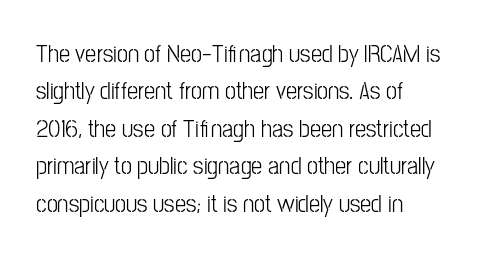
The image shows 25 px text type, upright; set normal line spacing (1.5x), normal letter spacing, not underlined.
